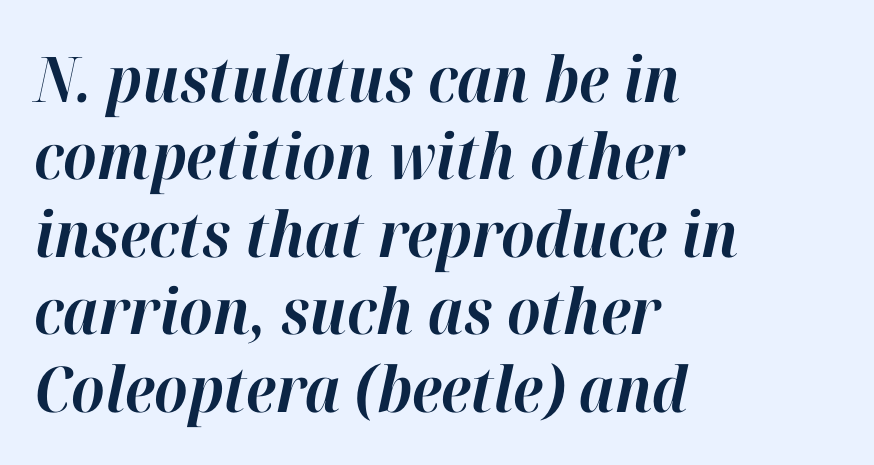
The type is set solid horizontally, with unmodified tracking. Every letter is thick-stroked: bold, no question. Just letters on the line, the space beneath them empty. The axis of the letterforms is tilted away from vertical. Character widths vary here, with narrow letters taking less room than wide ones. Visually the block forms a straight wall on the left and a jagged coastline on the right.
